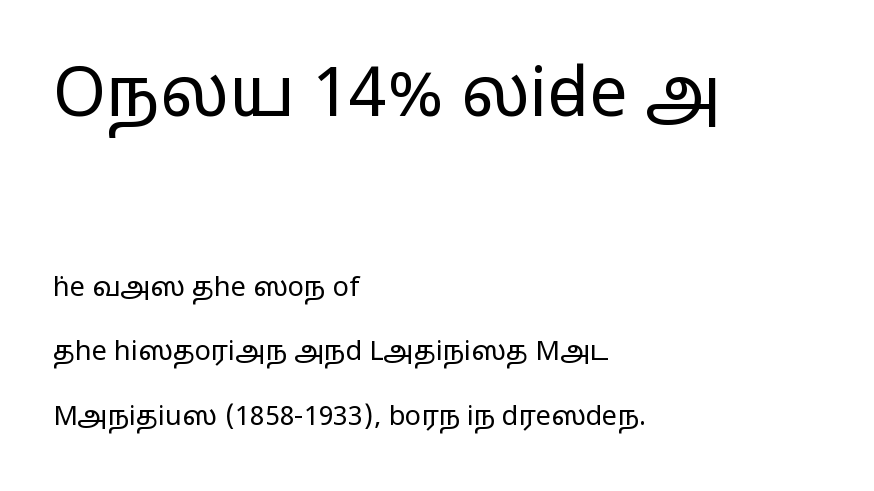
The image shows 68 px regular-weight, wide sans-serif type, upright; set left-aligned, loose line spacing (2.4x), normal letter spacing, not underlined; the first (top) block is 2.52x larger; low stroke contrast and a medium x-height.
